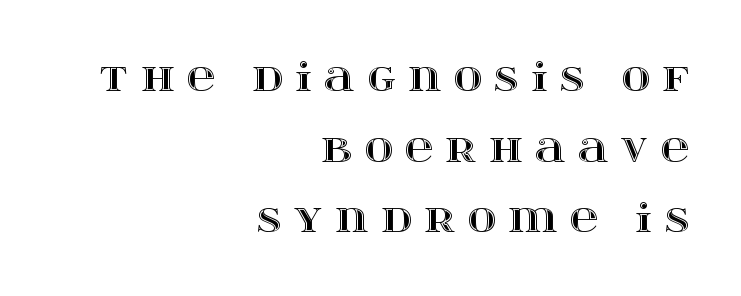
{"italic": "no", "width": "wide", "x_height": "large", "monospaced": "no", "underline": "no", "align": "right", "line_spacing_ratio": 1.81, "letter_spacing": "wide", "letter_spacing_em": 0.32, "glyph_px": 39}
